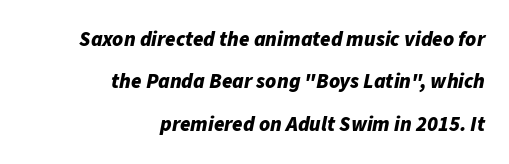
Type without underlining. Caption: multi-line text, flush right, ragged left. Weight: bold. The rendering uses a large line-height, opening up the rows. Emphasis-style slanted type is in use. The passage shown has conventional tracking throughout.
